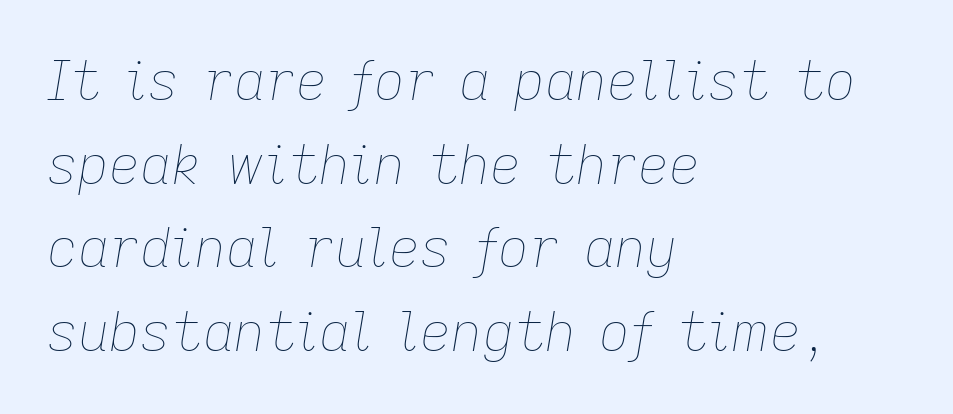
Q: Is the text bold? A: No.
Q: Is the text italic (slanted)? A: Yes, it leans right by about 9 degrees.
Q: Is the text underlined? A: No.
Q: How is the paragraph aligned? A: Left-aligned.
Q: Is the spacing between letters normal or unusually wide? A: Normal.
Q: Is the spacing between lines tight, normal or loose? A: Normal.
Q: Width (condensed, normal, or wide)? A: Normal.
Q: Stroke contrast? A: Low.
Q: x-height? A: Medium.
Q: Monospaced? A: No.
